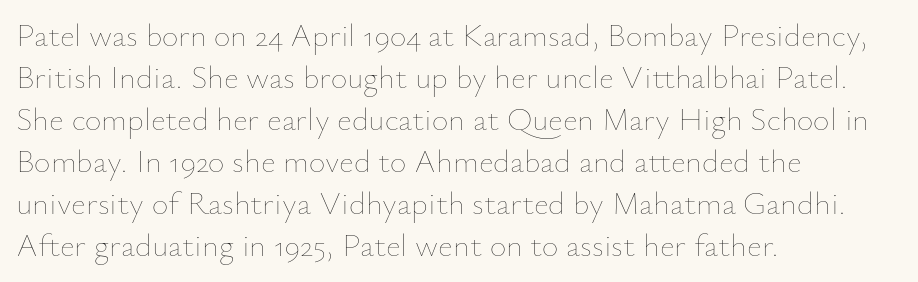
The image shows 32 px thin type, upright; set left-aligned, normal line spacing (1.31x), normal letter spacing, not underlined; low stroke contrast and a small x-height.
